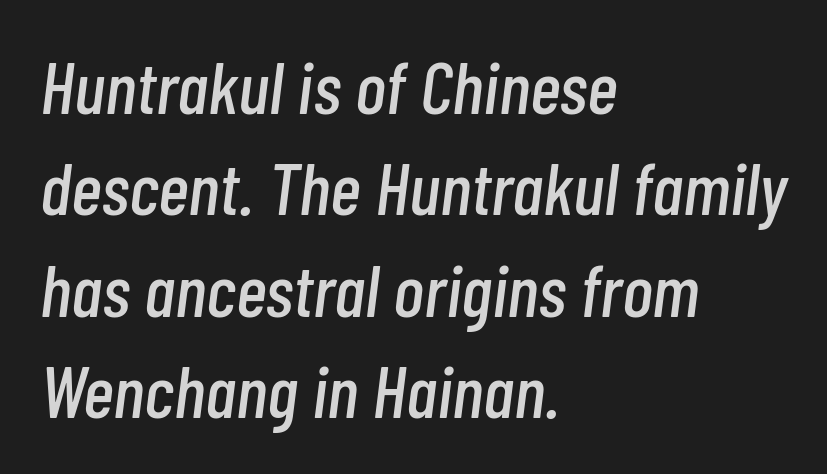
The image shows 74 px condensed type, italic (leaning right); set left-aligned, normal line spacing (1.37x), normal letter spacing, not underlined; low stroke contrast and a medium x-height.
